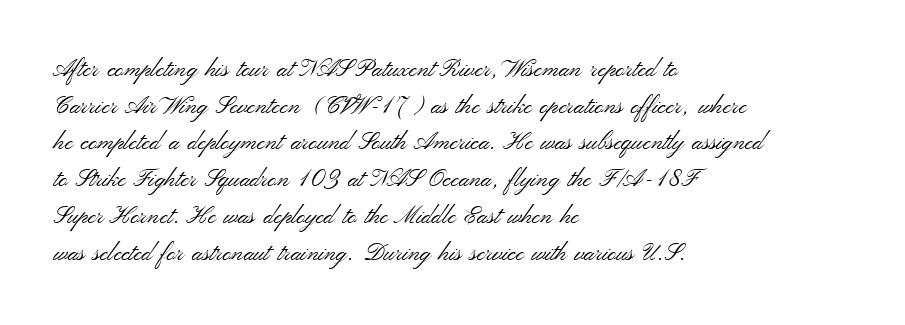
The image shows 24 px text type; set left-aligned, normal line spacing (1.53x), normal letter spacing, not underlined.
